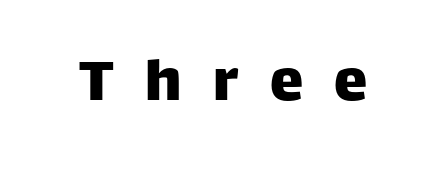
Q: Is the text italic (slanted)? A: No, it is upright.
Q: Is the typeface a serif or a sans-serif typeface? A: Sans-serif.
Q: Is the text underlined? A: No.
Q: Is the spacing between letters normal or unusually wide? A: Unusually wide.
Q: Width (condensed, normal, or wide)? A: Normal.
Q: Stroke contrast? A: Low.
Q: x-height? A: Large.
Q: Monospaced? A: No.
